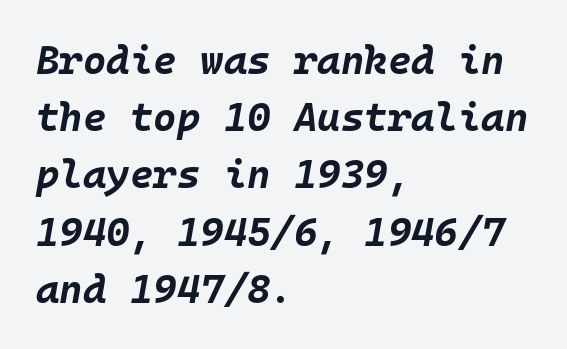
The image shows 40 px bold type, italic (leaning right), monospaced; set left-aligned, normal line spacing (1.43x), normal letter spacing, not underlined; low stroke contrast and a large x-height.
